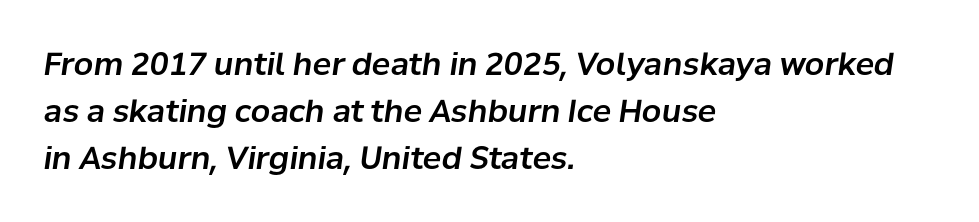
{"italic": "yes", "lean": "right", "slant_degrees": 8, "width": "normal", "stroke_contrast": "low", "x_height": "medium", "monospaced": "no", "underline": "no", "align": "left", "line_spacing": "normal", "line_spacing_ratio": 1.51, "letter_spacing": "normal", "letter_spacing_em": 0.0, "glyph_px": 31}
